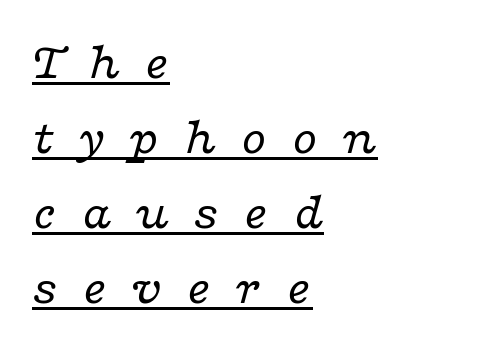
Q: Is the text bold? A: No.
Q: Is the text italic (slanted)? A: Yes, it leans right by about 16 degrees.
Q: Is the typeface a serif or a sans-serif typeface? A: Serif.
Q: Is the text underlined? A: Yes.
Q: How is the paragraph aligned? A: Left-aligned.
Q: Is the spacing between letters normal or unusually wide? A: Unusually wide.
Q: Is the spacing between lines tight, normal or loose? A: Normal.
Q: Width (condensed, normal, or wide)? A: Wide.
Q: Stroke contrast? A: Low.
Q: x-height? A: Medium.
Q: Monospaced? A: No.
